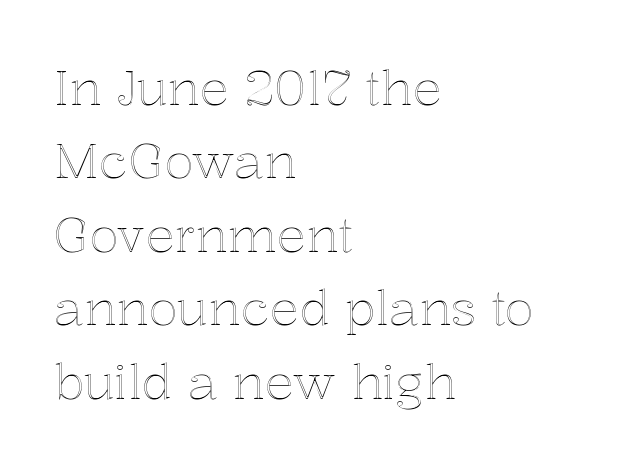
{"italic": "no", "width": "normal", "x_height": "medium", "monospaced": "no", "underline": "no", "align": "left", "line_spacing": "normal", "line_spacing_ratio": 1.5, "letter_spacing": "normal", "letter_spacing_em": 0.0, "glyph_px": 49}
